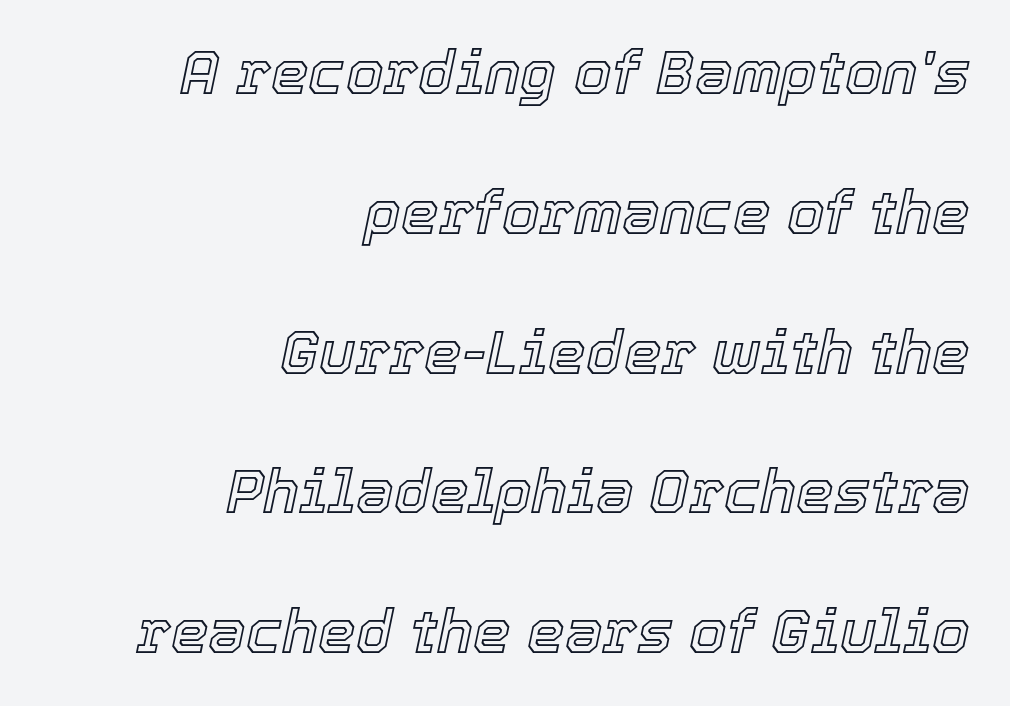
Q: Is the text italic (slanted)? A: Yes, it leans right by about 12 degrees.
Q: Is the text underlined? A: No.
Q: How is the paragraph aligned? A: Right-aligned.
Q: Is the spacing between letters normal or unusually wide? A: Normal.
Q: Is the spacing between lines tight, normal or loose? A: Loose.
Q: Width (condensed, normal, or wide)? A: Normal.
Q: x-height? A: Medium.
Q: Monospaced? A: No.
